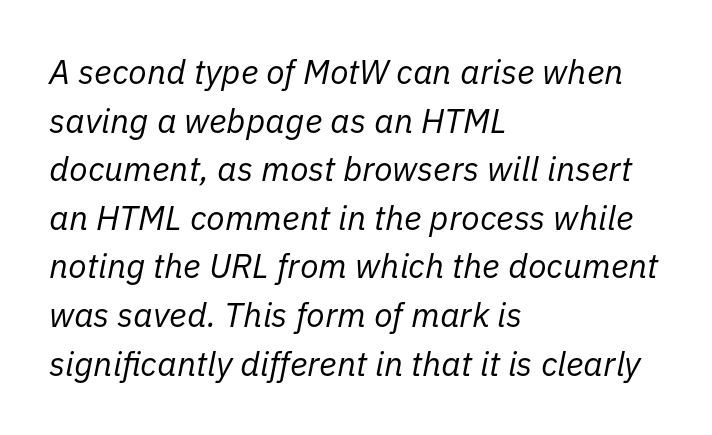
{"italic": "yes", "lean": "right", "slant_degrees": 11, "bold": "no", "weight": "regular", "width": "normal", "stroke_contrast": "low", "x_height": "medium", "monospaced": "no", "underline": "no", "align": "left", "line_spacing": "normal", "line_spacing_ratio": 1.43, "letter_spacing": "normal", "letter_spacing_em": 0.0, "glyph_px": 34}
